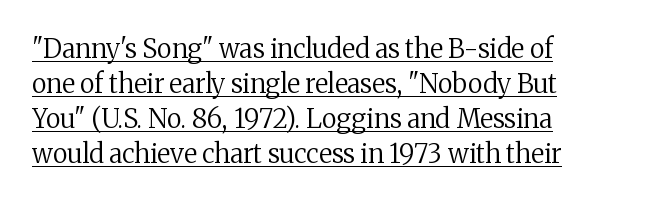
Q: Is the text bold? A: No.
Q: Is the text italic (slanted)? A: No, it is upright.
Q: Is the text underlined? A: Yes.
Q: How is the paragraph aligned? A: Left-aligned.
Q: Is the spacing between letters normal or unusually wide? A: Normal.
Q: Is the spacing between lines tight, normal or loose? A: Normal.
